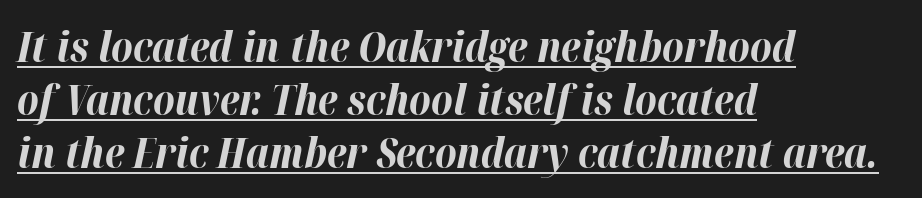
The image shows 42 px bold type, italic (leaning right); set left-aligned, normal line spacing (1.26x), normal letter spacing, underlined; high stroke contrast and a medium x-height.
